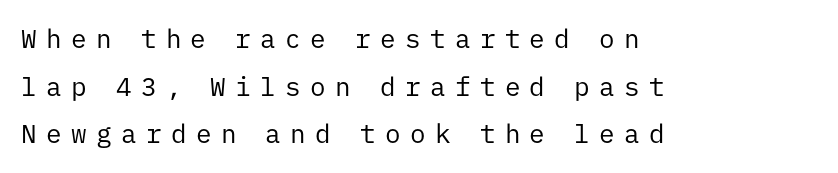
{"italic": "no", "bold": "no", "underline": "no", "align": "left", "line_spacing_ratio": 1.83, "letter_spacing": "wide", "letter_spacing_em": 0.36, "glyph_px": 26}
